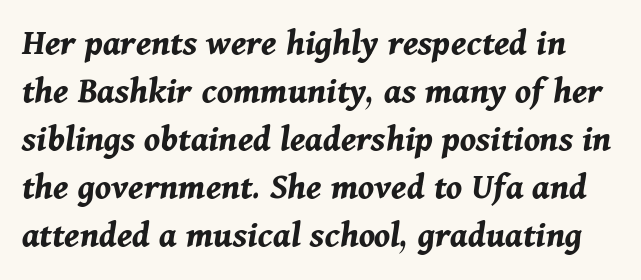
A typesetter would mark this as italic. Vertically, the passage feels balanced, rows spaced as you'd expect. Each letter keeps its own natural width here, so spacing adapts to shape. Only glyphs here, with clear space below each row. Heft: maximum for text — a bold. Nothing unusual about the tracking: characters are spaced as the font intends.
